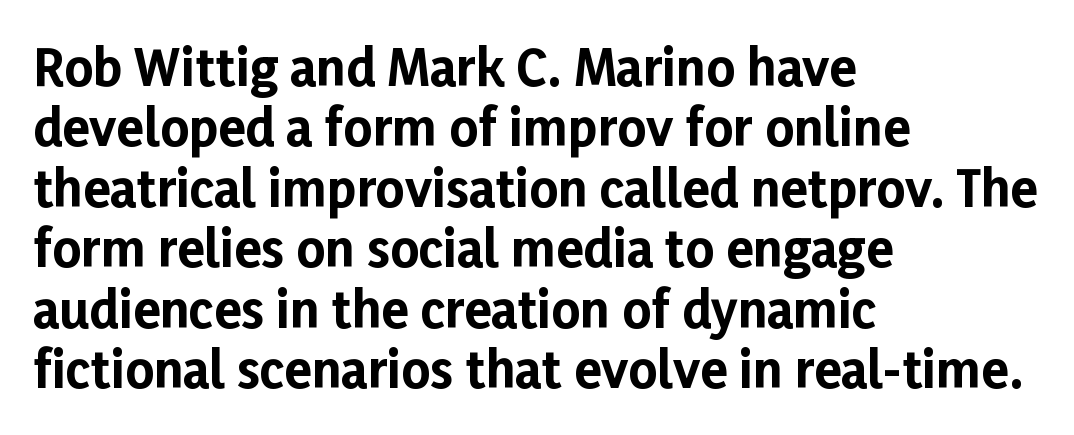
Italic: no, the glyphs are upright roman. The gap between lines stays unmarked. Nope, no serifs anywhere on these letters. In terms of letterspacing, this is plain default setting. Note the varied advance widths — an 'i' is clearly narrower than an 'm'. Left-aligned paragraph, ragged on the right.
